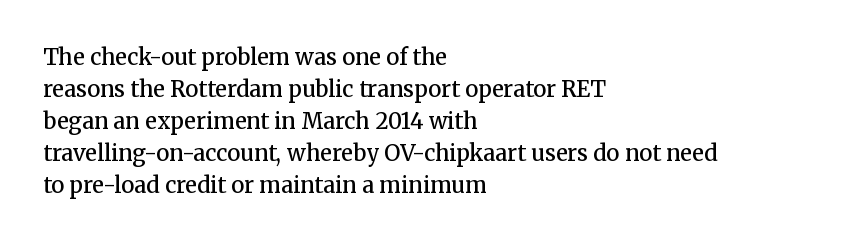
Q: Is the text bold? A: Semi-bold.
Q: Is the text italic (slanted)? A: No, it is upright.
Q: Is the text underlined? A: No.
Q: How is the paragraph aligned? A: Left-aligned.
Q: Is the spacing between letters normal or unusually wide? A: Normal.
Q: Is the spacing between lines tight, normal or loose? A: Normal.
